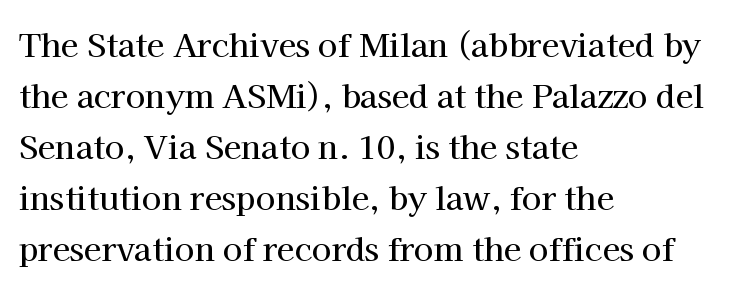
Q: Is the text italic (slanted)? A: No, it is upright.
Q: Is the typeface a serif or a sans-serif typeface? A: Serif.
Q: Is the text underlined? A: No.
Q: How is the paragraph aligned? A: Left-aligned.
Q: Is the spacing between letters normal or unusually wide? A: Normal.
Q: Is the spacing between lines tight, normal or loose? A: Normal.
Q: Width (condensed, normal, or wide)? A: Normal.
Q: Stroke contrast? A: High.
Q: x-height? A: Medium.
Q: Monospaced? A: No.
